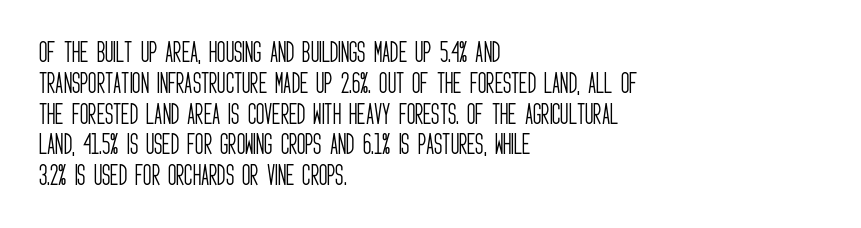
Q: Is the text bold? A: No.
Q: Is the text italic (slanted)? A: No, it is upright.
Q: Is the text underlined? A: No.
Q: How is the paragraph aligned? A: Left-aligned.
Q: Is the spacing between letters normal or unusually wide? A: Normal.
Q: Is the spacing between lines tight, normal or loose? A: Normal.
